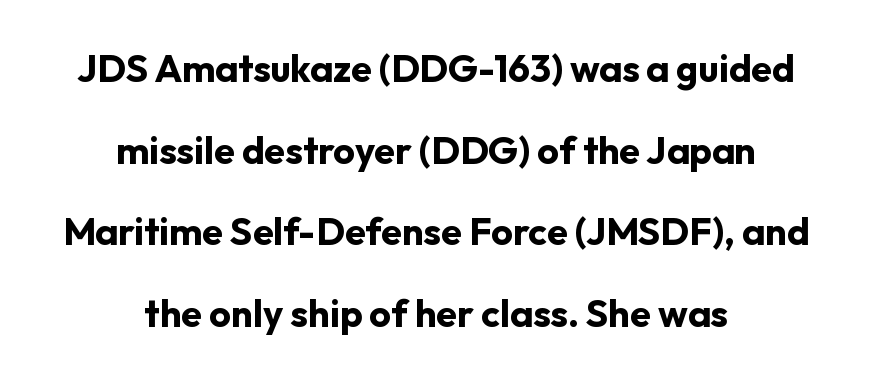
The image shows 38 px bold sans-serif type, upright; set centered, loose line spacing (2.15x), normal letter spacing, not underlined; low stroke contrast and a medium x-height.
